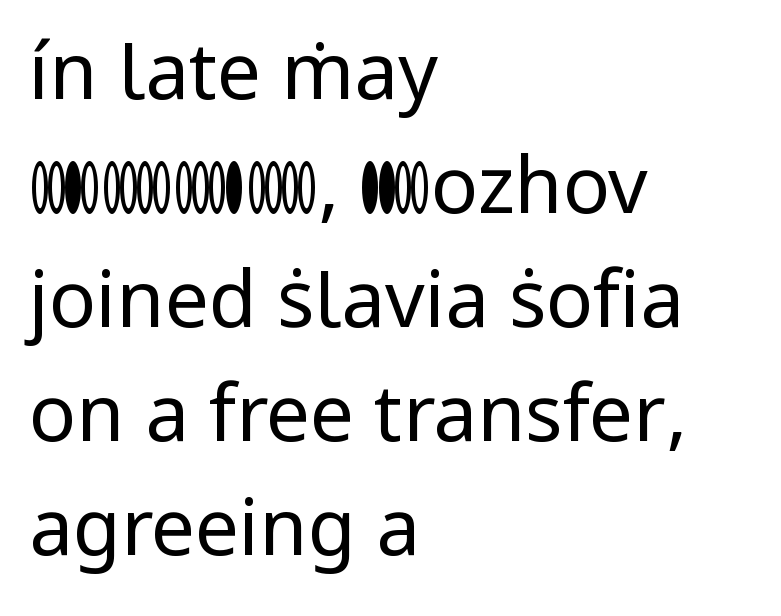
Q: Is the text bold? A: No.
Q: Is the text italic (slanted)? A: No, it is upright.
Q: Is the typeface a serif or a sans-serif typeface? A: Sans-serif.
Q: Is the text underlined? A: No.
Q: How is the paragraph aligned? A: Left-aligned.
Q: Is the spacing between letters normal or unusually wide? A: Normal.
Q: Is the spacing between lines tight, normal or loose? A: Normal.
Q: Width (condensed, normal, or wide)? A: Normal.
Q: Stroke contrast? A: Low.
Q: x-height? A: Medium.
Q: Monospaced? A: No.
